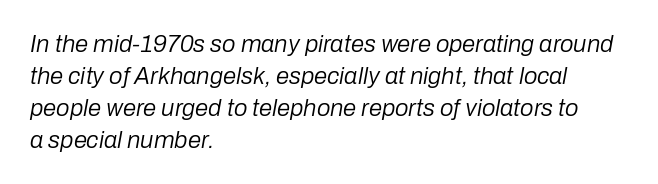
If you measured baseline to baseline, you'd find a middling distance. Alignment: flush left. Designer's note — italics engaged. Each row of text sits above clean, open space. Letters have the restrained weight of plain body copy at most. These lines keep a tight, regular rhythm from letter to letter.
